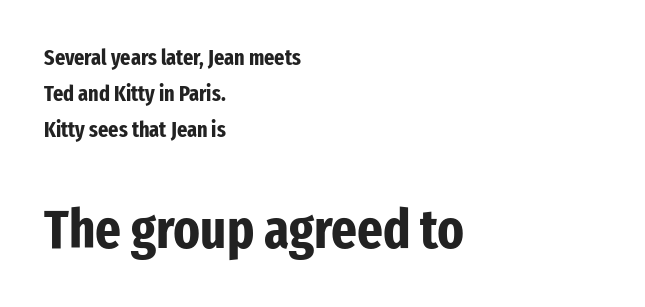
{"serif": "no", "italic": "no", "bold": "yes", "weight": "bold", "width": "condensed", "stroke_contrast": "low", "x_height": "medium", "monospaced": "no", "underline": "no", "align": "left", "line_spacing": "normal", "line_spacing_ratio": 1.63, "letter_spacing": "normal", "letter_spacing_em": 0.0, "larger_block": "second", "size_ratio": 2.5, "glyph_px": 55}
